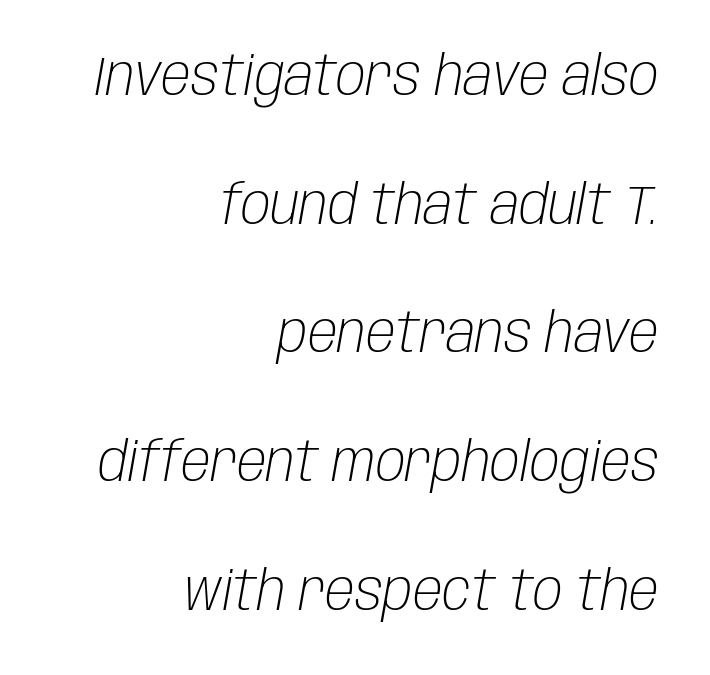
The tracking reads as untouched default to a designer's eye. The typography opts for an oblique posture over an upright one. The paragraph shown leans on its right margin. Stems here are at most as thick as an everyday book face.
